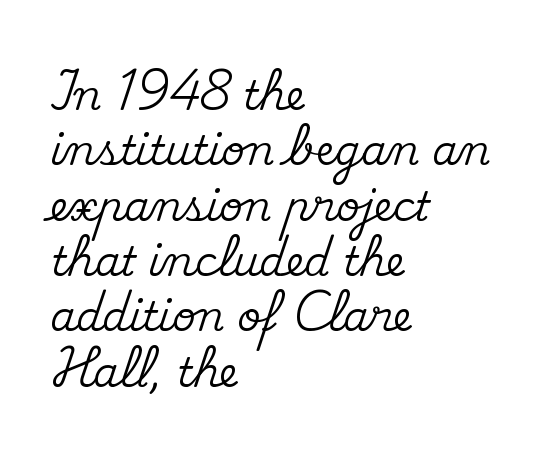
Q: Is the text italic (slanted)? A: Yes.
Q: Is the typeface a serif or a sans-serif typeface? A: Serif.
Q: Is the text underlined? A: No.
Q: How is the paragraph aligned? A: Left-aligned.
Q: Is the spacing between letters normal or unusually wide? A: Normal.
Q: Is the spacing between lines tight, normal or loose? A: Normal.
Q: Width (condensed, normal, or wide)? A: Normal.
Q: Stroke contrast? A: Medium.
Q: x-height? A: Small.
Q: Monospaced? A: No.
